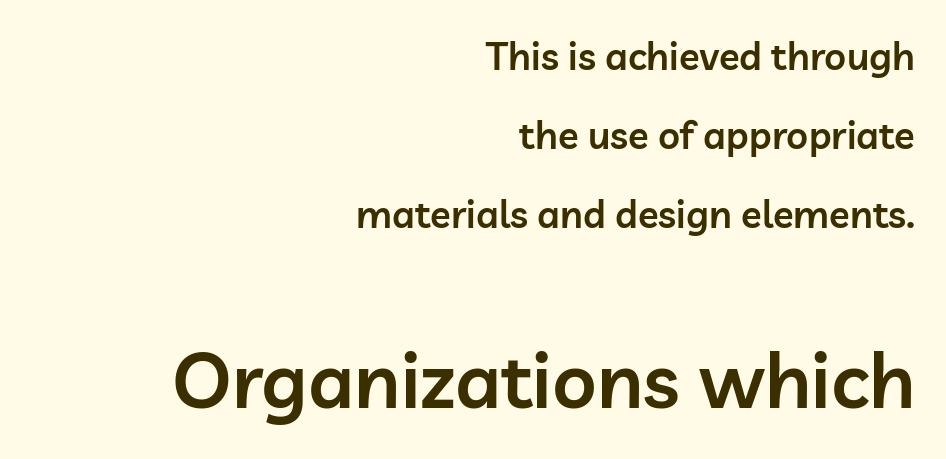
{"serif": "no", "italic": "no", "bold": "semi", "weight": "semibold", "width": "normal", "stroke_contrast": "low", "x_height": "medium", "monospaced": "no", "underline": "no", "align": "right", "line_spacing": "loose", "line_spacing_ratio": 2.08, "letter_spacing": "normal", "letter_spacing_em": 0.0, "larger_block": "second", "size_ratio": 2.03, "glyph_px": 77}
